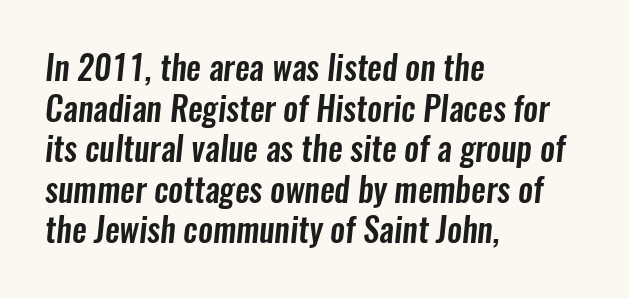
{"serif": "no", "width": "condensed", "stroke_contrast": "low", "x_height": "medium", "monospaced": "no", "underline": "no", "align": "left", "line_spacing_ratio": 1.23, "letter_spacing": "normal", "letter_spacing_em": 0.0, "glyph_px": 33}
